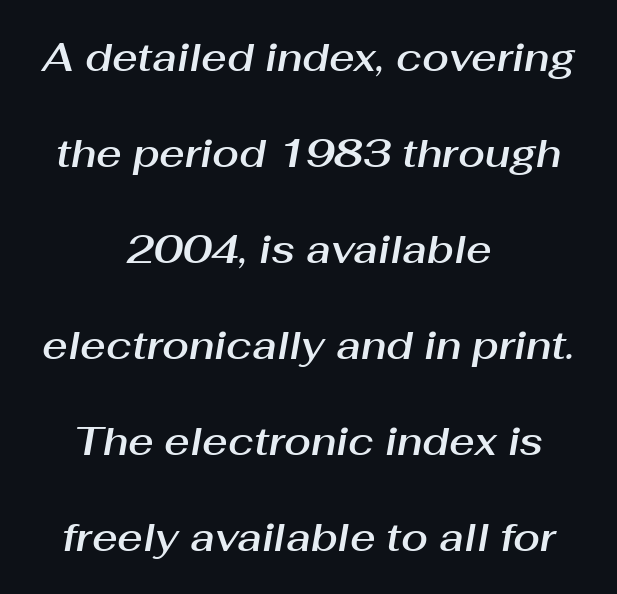
Q: Is the text italic (slanted)? A: Yes, it leans right by about 10 degrees.
Q: Is the text underlined? A: No.
Q: How is the paragraph aligned? A: Centered.
Q: Is the spacing between letters normal or unusually wide? A: Normal.
Q: Is the spacing between lines tight, normal or loose? A: Loose.
Q: Width (condensed, normal, or wide)? A: Normal.
Q: Stroke contrast? A: Medium.
Q: x-height? A: Medium.
Q: Monospaced? A: No.
